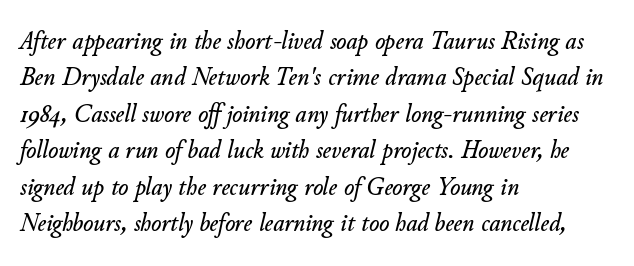
The image shows 27 px text type, italic (leaning right); set left-aligned, normal line spacing (1.35x), normal letter spacing, not underlined.
